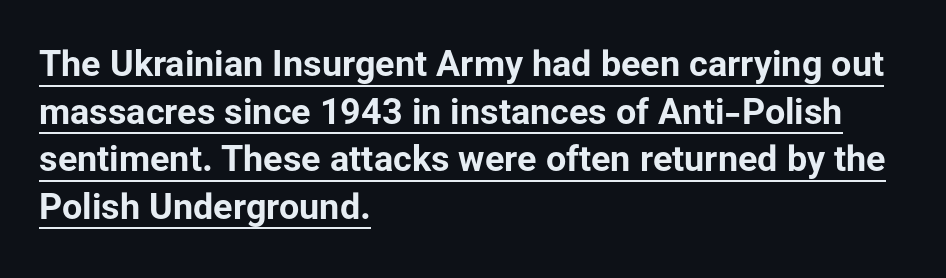
Q: Is the text bold? A: Yes.
Q: Is the text italic (slanted)? A: No, it is upright.
Q: Is the typeface a serif or a sans-serif typeface? A: Sans-serif.
Q: Is the text underlined? A: Yes.
Q: How is the paragraph aligned? A: Left-aligned.
Q: Is the spacing between letters normal or unusually wide? A: Normal.
Q: Is the spacing between lines tight, normal or loose? A: Normal.
Q: Width (condensed, normal, or wide)? A: Normal.
Q: Stroke contrast? A: Low.
Q: x-height? A: Medium.
Q: Monospaced? A: No.
